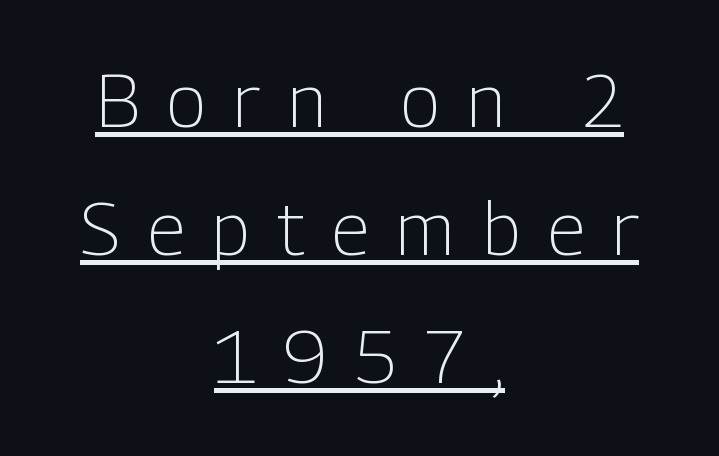
To sum up the face: it is a sans, with no serifs. Check the space under the baseline: a stroke is drawn there. This rendering uses center alignment, leaving both contours irregular but symmetric. Tracking here is generous; glyphs stand well apart from one another. The weight would be labelled regular, book, light, or lighter still. A roman cut, with each character standing at attention.
